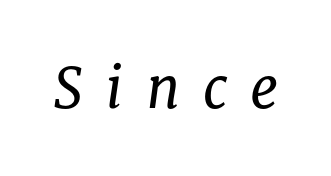
{"serif": "yes", "italic": "yes", "lean": "right", "slant_degrees": 8, "bold": "no", "weight": "regular", "width": "normal", "stroke_contrast": "low", "x_height": "medium", "monospaced": "no", "underline": "no", "letter_spacing": "wide", "letter_spacing_em": 0.41, "glyph_px": 56}
